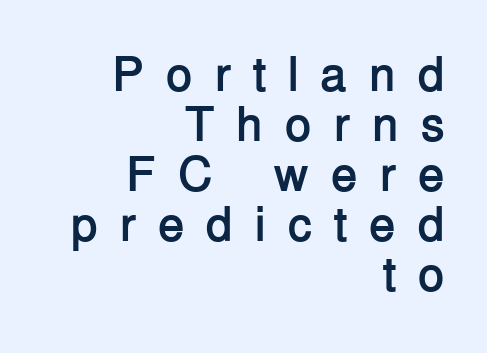
Q: Is the text bold? A: Yes.
Q: Is the text italic (slanted)? A: No, it is upright.
Q: Is the typeface a serif or a sans-serif typeface? A: Sans-serif.
Q: Is the text underlined? A: No.
Q: How is the paragraph aligned? A: Right-aligned.
Q: Is the spacing between letters normal or unusually wide? A: Unusually wide.
Q: Is the spacing between lines tight, normal or loose? A: Tight.
Q: Width (condensed, normal, or wide)? A: Normal.
Q: Stroke contrast? A: Low.
Q: x-height? A: Medium.
Q: Monospaced? A: No.
